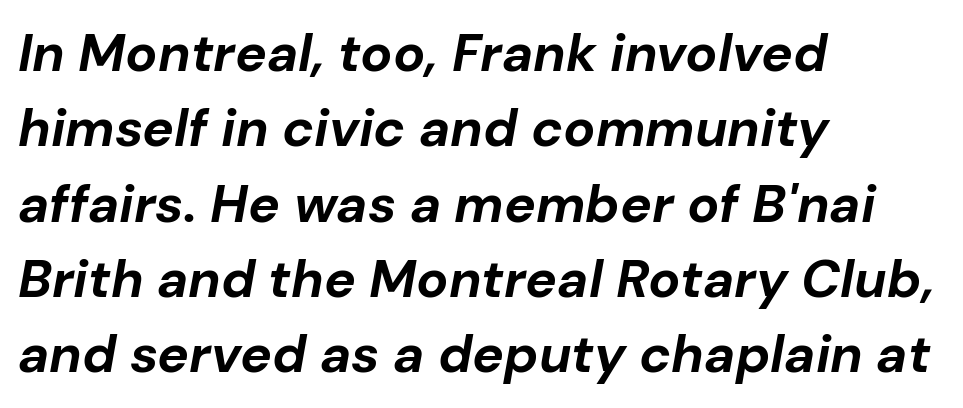
The image shows 53 px bold type, italic (leaning right); set left-aligned, normal line spacing (1.42x), normal letter spacing, not underlined; low stroke contrast and a medium x-height.
